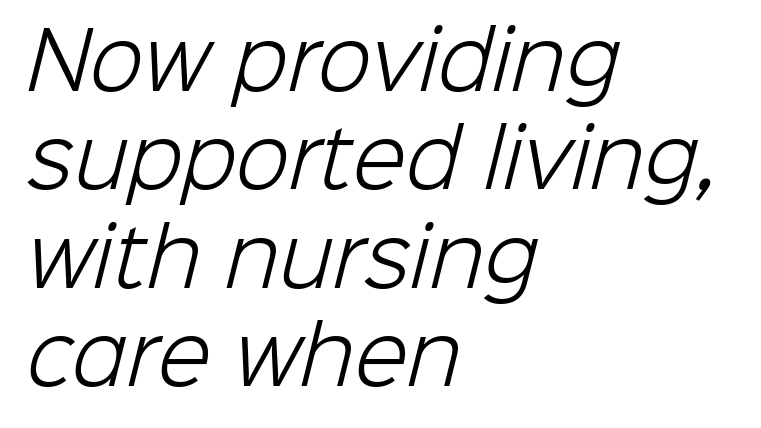
{"serif": "no", "bold": "no", "weight": "light", "width": "normal", "stroke_contrast": "low", "x_height": "medium", "monospaced": "no", "underline": "no", "align": "left", "line_spacing": "normal", "line_spacing_ratio": 1.26, "letter_spacing": "normal", "letter_spacing_em": 0.0, "glyph_px": 78}
